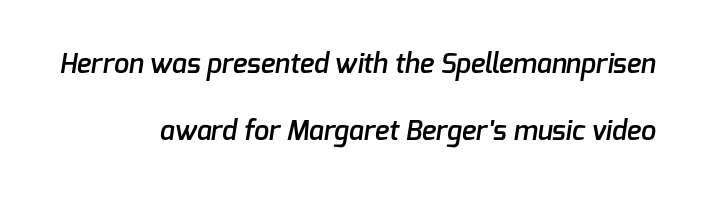
{"bold": "semi", "underline": "no", "align": "right", "line_spacing": "loose", "line_spacing_ratio": 2.49, "letter_spacing": "normal", "letter_spacing_em": 0.0, "glyph_px": 27}
